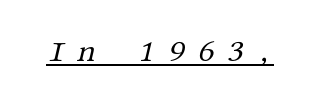
The image shows 29 px regular-weight serif type, italic (leaning right); set unusually wide letter spacing (+0.39 em), underlined; medium stroke contrast and a large x-height.
